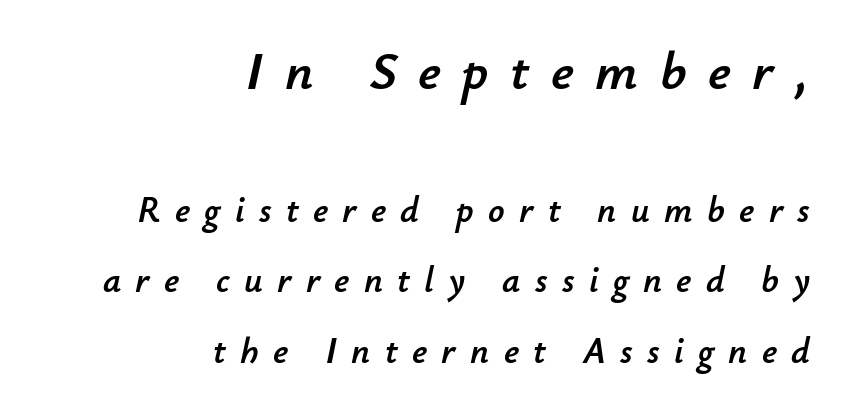
The image shows 54 px text type, italic (leaning right); set right-aligned, loose line spacing (1.97x), unusually wide letter spacing (+0.4 em), not underlined; the first (top) block is 1.5x larger; low stroke contrast and a small x-height.
